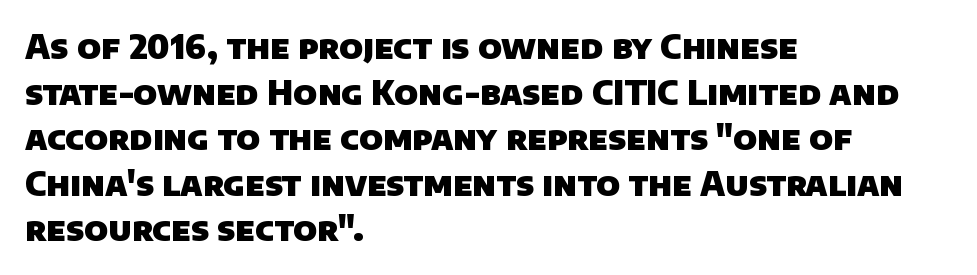
Each row of text sits above clean, open space. Is the block centered? No — it sits flush against the left margin. The face used here is a sans, in the tradition of grotesques and geometrics. You could not count columns in this text — the font is proportionally spaced.
